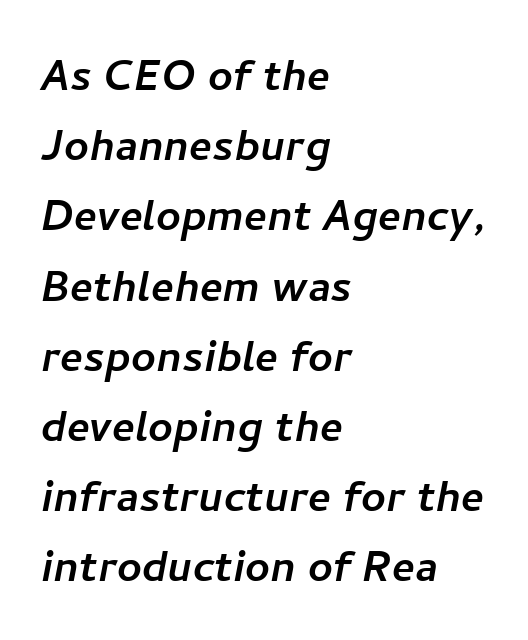
Words float on clear page, feet unadorned. Observe the absence of serifs on each vertical stroke in this sample. The block of text has a typical density, with ordinary space between rows. The passage shown is typed in a proportional face where columns would drift. Letter spacing: default. The typesetter chose a ragged-right arrangement here.
